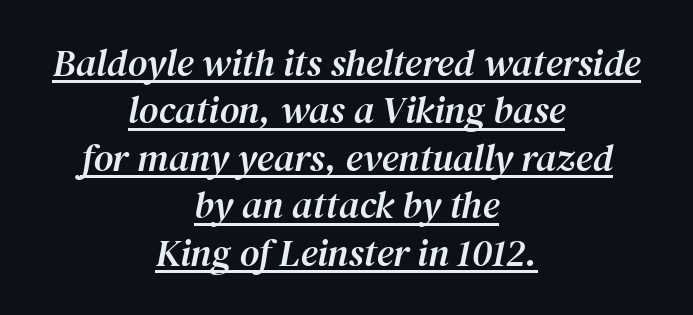
{"serif": "yes", "italic": "yes", "lean": "right", "slant_degrees": 12, "width": "normal", "stroke_contrast": "medium", "x_height": "medium", "monospaced": "no", "underline": "yes", "align": "center", "line_spacing": "normal", "line_spacing_ratio": 1.25, "letter_spacing": "normal", "letter_spacing_em": 0.0, "glyph_px": 38}
